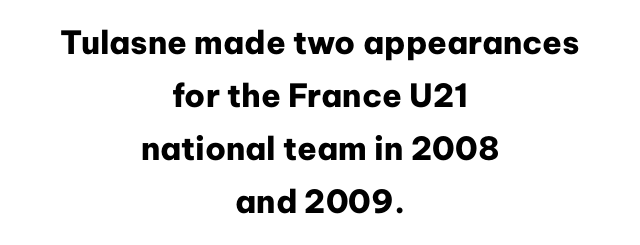
{"serif": "no", "italic": "no", "bold": "yes", "weight": "heavy", "width": "normal", "stroke_contrast": "low", "x_height": "medium", "monospaced": "no", "underline": "no", "align": "center", "line_spacing": "normal", "line_spacing_ratio": 1.66, "letter_spacing": "normal", "letter_spacing_em": 0.0, "glyph_px": 32}
